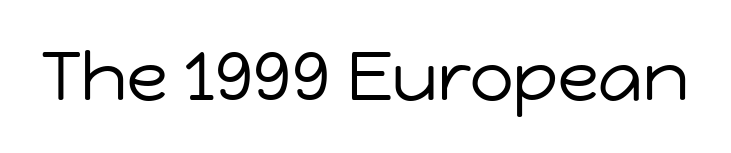
{"serif": "no", "italic": "no", "bold": "no", "weight": "regular", "width": "normal", "stroke_contrast": "low", "x_height": "medium", "monospaced": "no", "underline": "no", "letter_spacing": "normal", "letter_spacing_em": 0.0, "glyph_px": 68}
